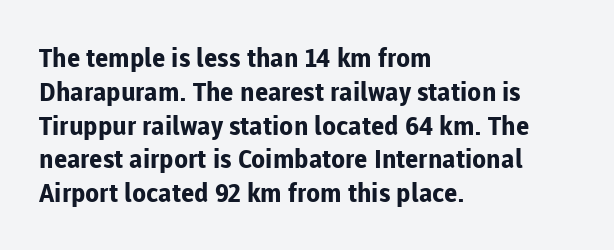
Q: Is the text bold? A: Yes.
Q: Is the text italic (slanted)? A: No, it is upright.
Q: Is the text underlined? A: No.
Q: How is the paragraph aligned? A: Left-aligned.
Q: Is the spacing between letters normal or unusually wide? A: Normal.
Q: Is the spacing between lines tight, normal or loose? A: Normal.
